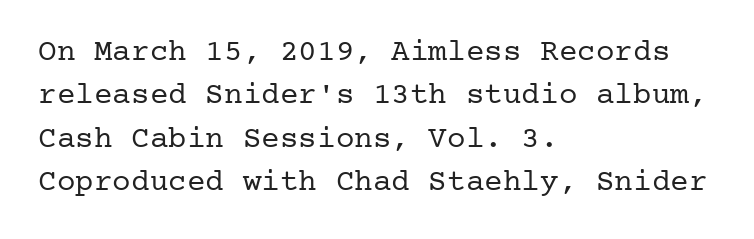
Look at the tracking — it's just the regular setting, nothing added. Honestly, the row spacing looks completely unremarkable. Typographically, this falls in the serif category. Descenders are the only things crossing below the line. Stem width sits at or under what a default text font uses. Alignment: flush left.
